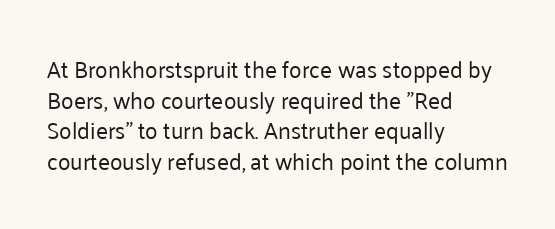
The image shows 23 px text type, upright; set left-aligned, normal line spacing (1.33x), normal letter spacing, not underlined.
